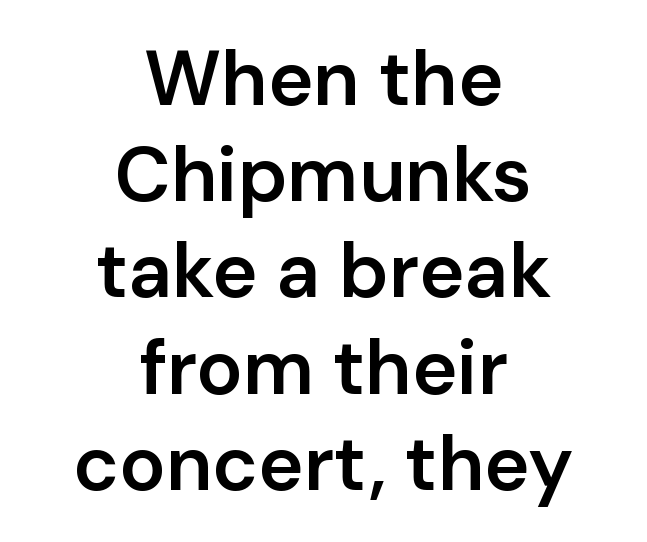
I'd call this a sans setting — the letters go barefoot. Notice how the passage keeps no hard edge, just a central spine. A typesetter would call this proportional, since set widths differ per character. The leading is moderate, giving the passage an even texture. Spacing between characters is what you'd get straight out of the box. The typography opts for an upright posture over an oblique one.
